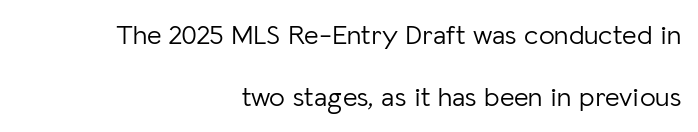
Q: Is the text bold? A: No.
Q: Is the text italic (slanted)? A: No, it is upright.
Q: Is the typeface a serif or a sans-serif typeface? A: Sans-serif.
Q: Is the text underlined? A: No.
Q: How is the paragraph aligned? A: Right-aligned.
Q: Is the spacing between letters normal or unusually wide? A: Normal.
Q: Is the spacing between lines tight, normal or loose? A: Loose.
Q: Width (condensed, normal, or wide)? A: Normal.
Q: Stroke contrast? A: Low.
Q: x-height? A: Medium.
Q: Monospaced? A: No.
